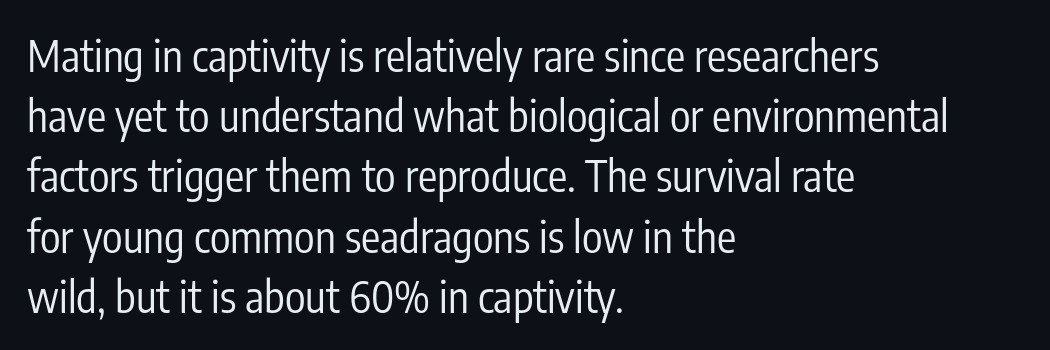
The image shows 43 px regular-weight, condensed sans-serif type, upright; set left-aligned, normal line spacing (1.4x), normal letter spacing, not underlined; low stroke contrast and a medium x-height.
